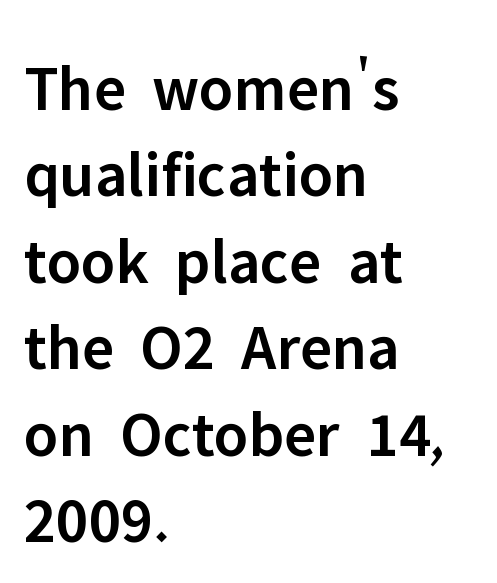
Q: Is the text bold? A: Semi-bold.
Q: Is the text italic (slanted)? A: No, it is upright.
Q: Is the typeface a serif or a sans-serif typeface? A: Sans-serif.
Q: Is the text underlined? A: No.
Q: How is the paragraph aligned? A: Left-aligned.
Q: Is the spacing between letters normal or unusually wide? A: Normal.
Q: Is the spacing between lines tight, normal or loose? A: Normal.
Q: Width (condensed, normal, or wide)? A: Normal.
Q: Stroke contrast? A: Low.
Q: x-height? A: Medium.
Q: Monospaced? A: No.
